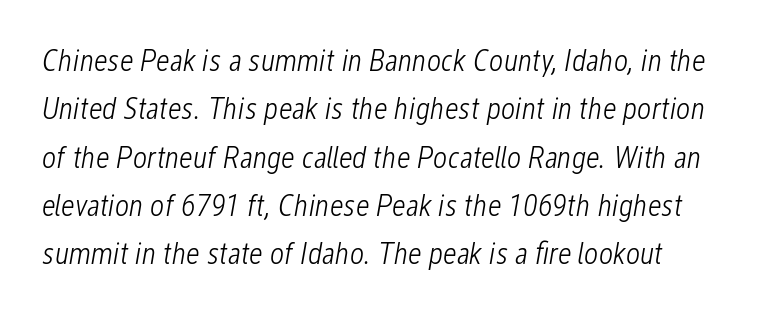
Q: Is the text bold? A: No.
Q: Is the text italic (slanted)? A: Yes, it leans right by about 12 degrees.
Q: Is the text underlined? A: No.
Q: Is the spacing between letters normal or unusually wide? A: Normal.
Q: Is the spacing between lines tight, normal or loose? A: Normal.
Q: Width (condensed, normal, or wide)? A: Condensed.
Q: Stroke contrast? A: Low.
Q: x-height? A: Medium.
Q: Monospaced? A: No.
